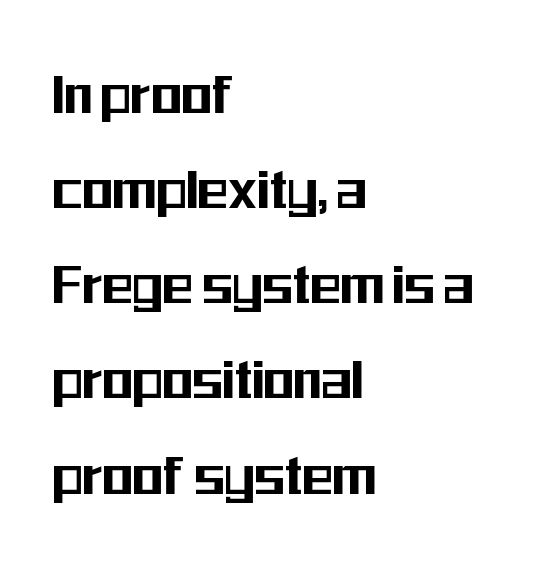
{"serif": "no", "italic": "no", "width": "condensed", "stroke_contrast": "medium", "x_height": "medium", "monospaced": "no", "underline": "no", "align": "left", "line_spacing": "normal", "line_spacing_ratio": 1.51, "letter_spacing": "normal", "letter_spacing_em": 0.0, "glyph_px": 63}
